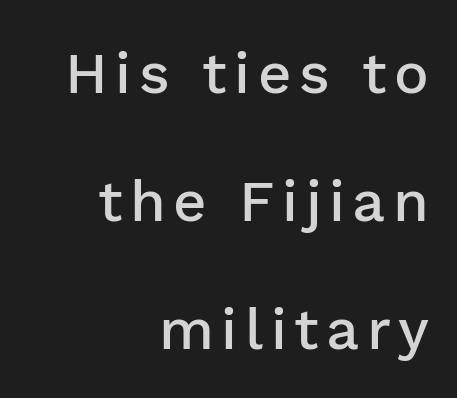
Q: Is the text bold? A: Semi-bold.
Q: Is the text italic (slanted)? A: No, it is upright.
Q: Is the typeface a serif or a sans-serif typeface? A: Sans-serif.
Q: Is the text underlined? A: No.
Q: How is the paragraph aligned? A: Right-aligned.
Q: Is the spacing between lines tight, normal or loose? A: Loose.
Q: Width (condensed, normal, or wide)? A: Normal.
Q: Stroke contrast? A: Low.
Q: x-height? A: Medium.
Q: Monospaced? A: No.
